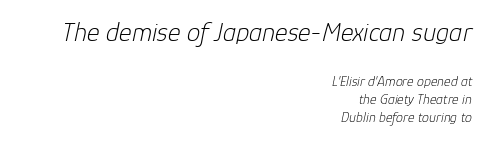
The image shows 27 px text type, italic (leaning right); set right-aligned, normal line spacing (1.3x), normal letter spacing, not underlined; the first (top) block is 1.93x larger.
